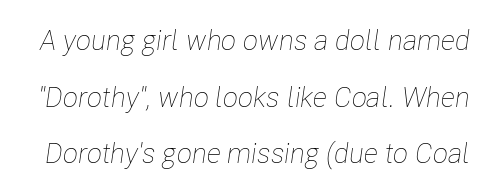
Varying glyph widths throughout — classic text-font behaviour. A typesetter would mark this as italic. A typesetter would call this zero additional tracking. Quick note: interline space is abundant. The typesetting does not lean heavy: it is not bold.
